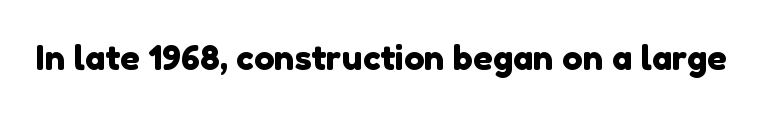
The image shows 34 px sans-serif type; set normal letter spacing, not underlined; a medium x-height.
